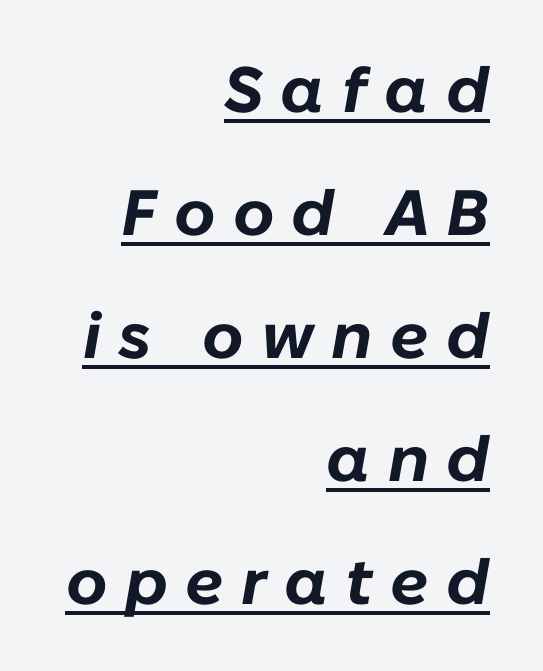
Teacher's note: observe the even right margin — that is flush-right alignment. These lines are rendered in a variable-pitch font. In designer terms, the underline attribute is active on this setting. The strokes are fattened all the way to bold. If you drew a line through each stem, it would be angled. The face used here is rendered with a markedly widened letterfit.
